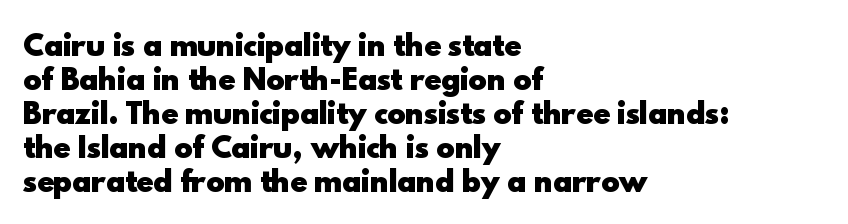
The image shows 28 px heavy sans-serif type, upright; set left-aligned, line spacing 1.21x, normal letter spacing, not underlined; a small x-height.
